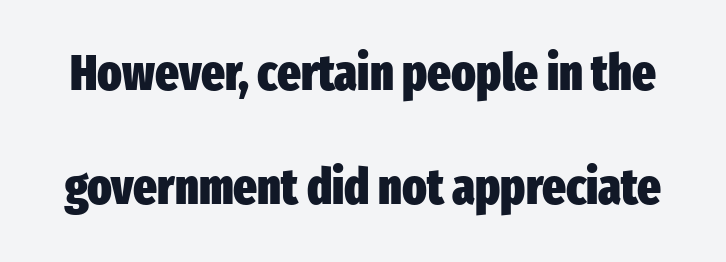
Q: Is the text bold? A: Yes.
Q: Is the text italic (slanted)? A: No, it is upright.
Q: Is the typeface a serif or a sans-serif typeface? A: Sans-serif.
Q: Is the text underlined? A: No.
Q: Is the spacing between letters normal or unusually wide? A: Normal.
Q: Is the spacing between lines tight, normal or loose? A: Loose.
Q: Width (condensed, normal, or wide)? A: Condensed.
Q: Stroke contrast? A: Low.
Q: x-height? A: Medium.
Q: Monospaced? A: No.
